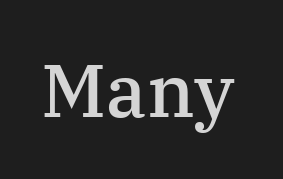
{"serif": "yes", "italic": "no", "bold": "semi", "weight": "semibold", "width": "normal", "stroke_contrast": "medium", "x_height": "medium", "monospaced": "no", "underline": "no", "letter_spacing": "normal", "letter_spacing_em": 0.0, "glyph_px": 74}
